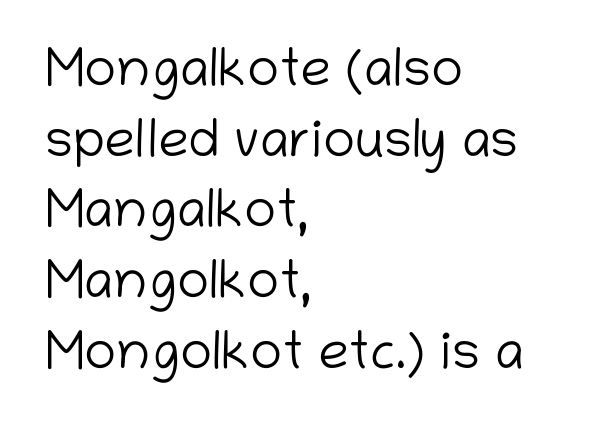
{"serif": "no", "italic": "no", "bold": "no", "weight": "light", "width": "normal", "stroke_contrast": "low", "x_height": "medium", "monospaced": "no", "underline": "no", "align": "left", "line_spacing": "normal", "line_spacing_ratio": 1.31, "letter_spacing": "normal", "letter_spacing_em": 0.0, "glyph_px": 54}
